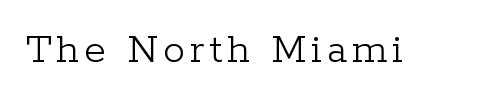
The image shows 44 px light serif type, upright; set not underlined; low stroke contrast and a medium x-height.
